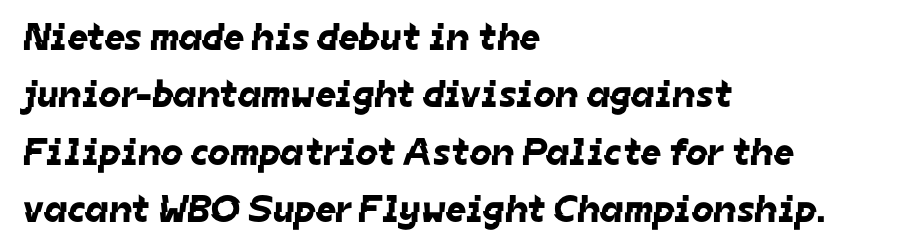
This sample has the flowing, uneven cadence of proportional lettering. The space beneath each line is pristine and unruled. You could call the tracking neutral — neither tight nor loose. The setting favours the left margin, as ordinary paragraphs usually do. One glance says typical: line gaps are just what's usual. I'd call this a sans setting — the letters go barefoot.
